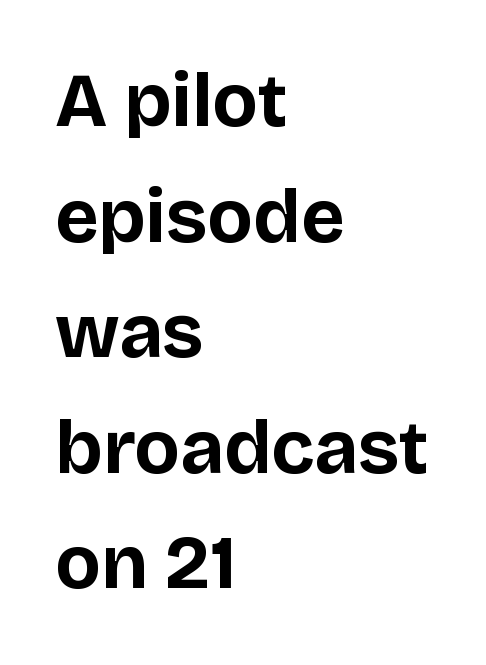
The text was rendered using a sans face with plain stroke endings. Every stem runs plumb, perpendicular to the baseline. In terms of weight, the rendering is a true, heavy bold. A normal amount of white space separates one row of letters from the next. Nothing unusual about the tracking: characters are spaced as the font intends.
